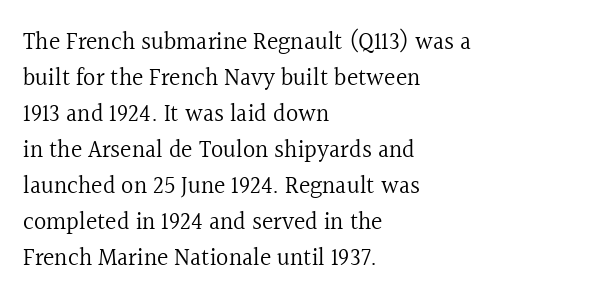
Q: Is the text bold? A: No.
Q: Is the text italic (slanted)? A: No, it is upright.
Q: Is the text underlined? A: No.
Q: How is the paragraph aligned? A: Left-aligned.
Q: Is the spacing between letters normal or unusually wide? A: Normal.
Q: Is the spacing between lines tight, normal or loose? A: Normal.
